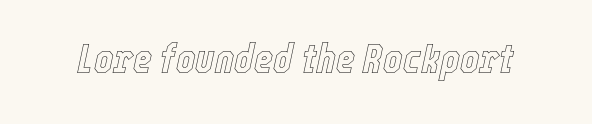
The image shows 41 px condensed type, italic (leaning right); set normal letter spacing, not underlined; a medium x-height.
